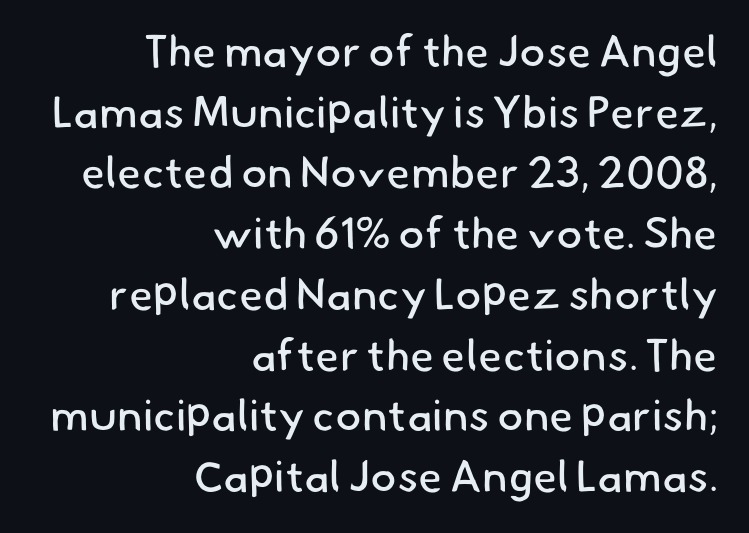
Q: Is the text bold? A: No.
Q: Is the typeface a serif or a sans-serif typeface? A: Sans-serif.
Q: Is the text underlined? A: No.
Q: How is the paragraph aligned? A: Right-aligned.
Q: Is the spacing between letters normal or unusually wide? A: Normal.
Q: Is the spacing between lines tight, normal or loose? A: Normal.
Q: Width (condensed, normal, or wide)? A: Normal.
Q: Stroke contrast? A: Low.
Q: x-height? A: Small.
Q: Monospaced? A: No.
